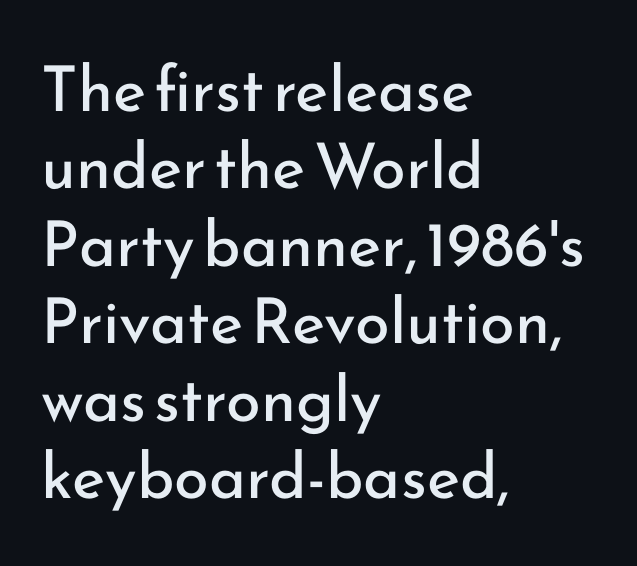
The typeface chosen for these lines omits serifs. The foot of each line stays bare and open. Do the letters lean? They stand straight. The passage shown has conventional tracking throughout. Spacing verdict: proportional, widths tailored to each character.
